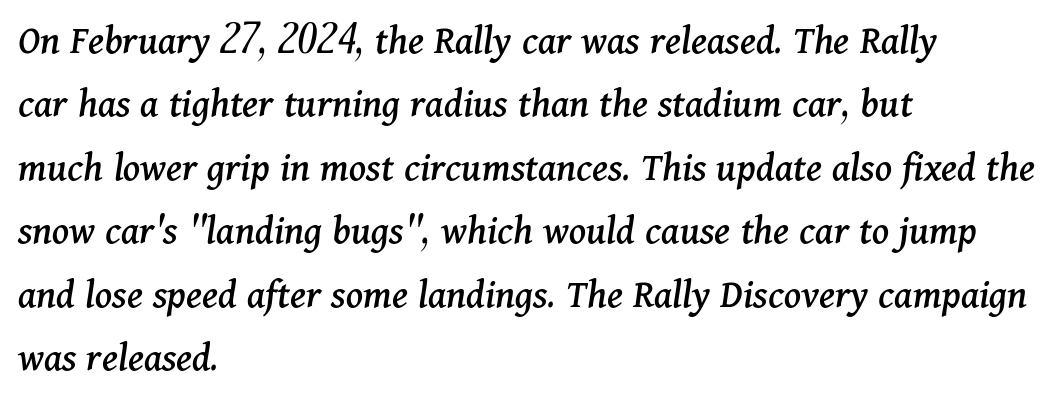
{"serif": "yes", "italic": "yes", "lean": "right", "slant_degrees": 11, "width": "normal", "stroke_contrast": "medium", "x_height": "medium", "monospaced": "no", "underline": "no", "align": "left", "line_spacing": "normal", "line_spacing_ratio": 1.51, "letter_spacing": "normal", "letter_spacing_em": 0.0, "glyph_px": 42}
